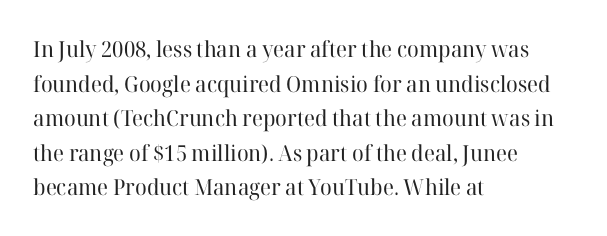
Which margin do the lines hug? The left one — the right edge is uneven. This is roman type, the default non-slanted kind. Summary of vertical rhythm: regular, with standard interline spacing. These glyphs show unthickened strokes, regular width or finer. The rendering keeps characters at their native spacing. The gap between lines stays unmarked.
